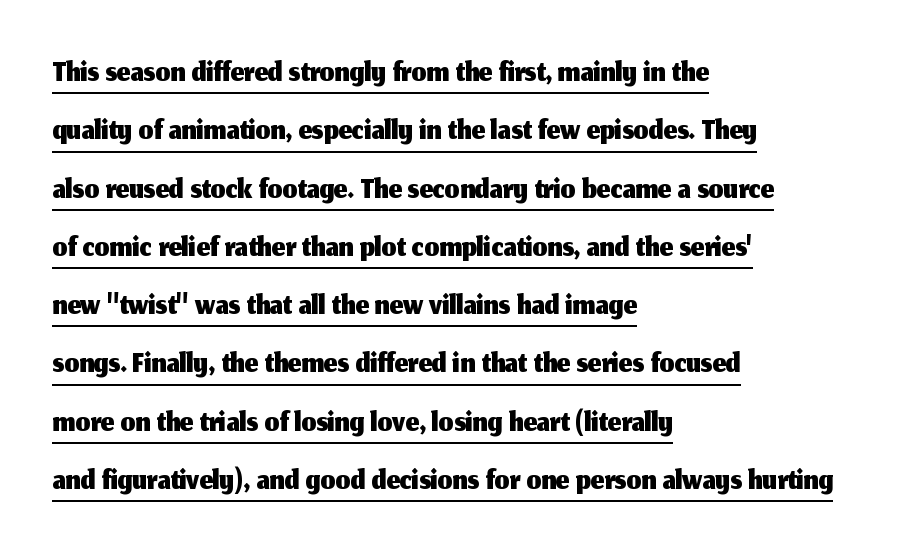
Q: Is the text italic (slanted)? A: No, it is upright.
Q: Is the typeface a serif or a sans-serif typeface? A: Sans-serif.
Q: Is the text underlined? A: Yes.
Q: How is the paragraph aligned? A: Left-aligned.
Q: Is the spacing between letters normal or unusually wide? A: Normal.
Q: Width (condensed, normal, or wide)? A: Normal.
Q: Stroke contrast? A: Medium.
Q: x-height? A: Medium.
Q: Monospaced? A: No.
